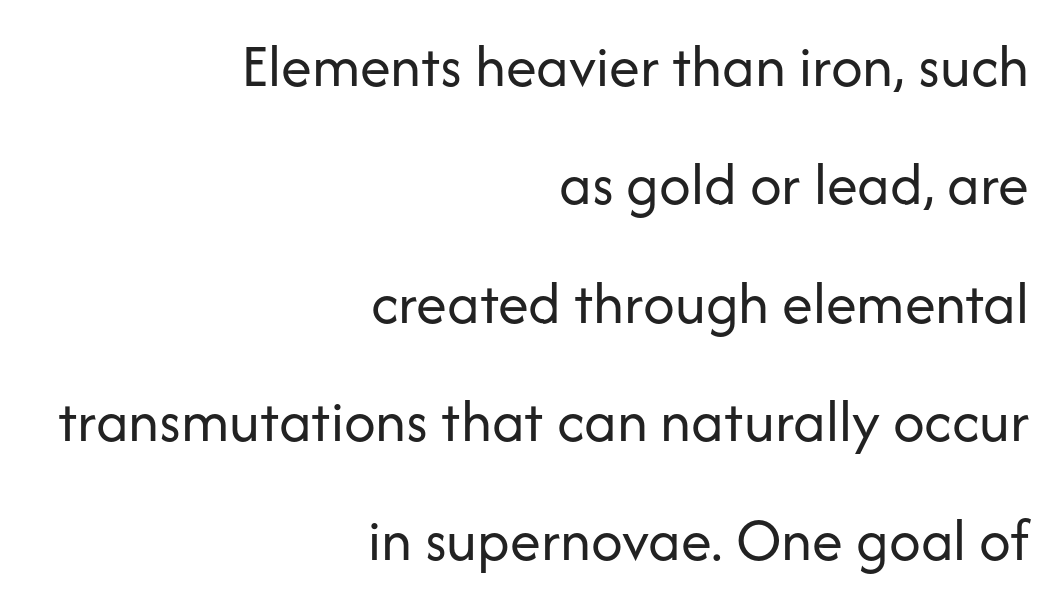
Nothing heavy about these letters — not bold at all. Compared with typical body copy, the letter spacing here is the same. Honestly, the rows look like they've been pulled way apart. The zone under the glyphs is completely vacant. Think of a printed novel: that variable character pitch is what you see here. Each line ends at the same right margin while the left side varies.
